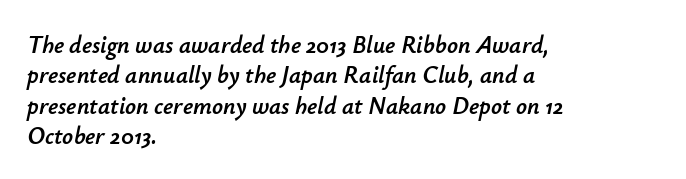
The image shows 24 px text type, italic (leaning right); set left-aligned, normal line spacing (1.27x), normal letter spacing, not underlined.
